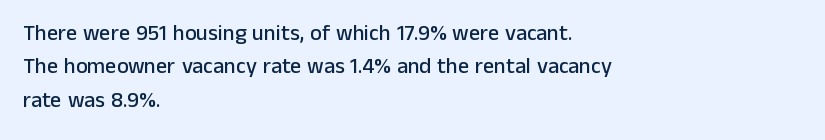
The image shows 22 px text type, upright; set left-aligned, normal line spacing (1.52x), normal letter spacing, not underlined.
